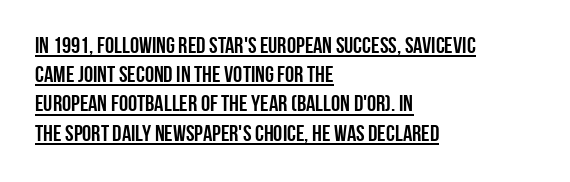
The image shows 23 px bold type, upright; set left-aligned, normal line spacing (1.27x), normal letter spacing, underlined.
